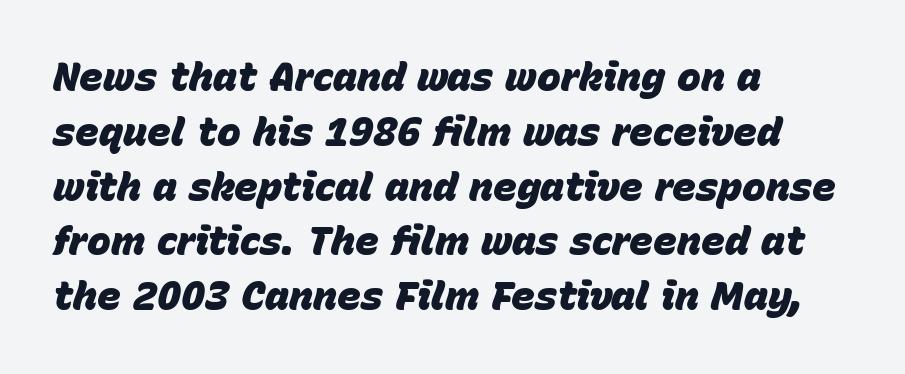
The typesetting leans heavy: a genuine bold. Anything drawn beneath the words? Only blank space. The line-height multiplier appears to be the usual default. The letters advance in unequal steps, a hallmark of proportional type. Is the letter spacing exaggerated? No — it looks like the ordinary default. It's the slanting kind of type.
